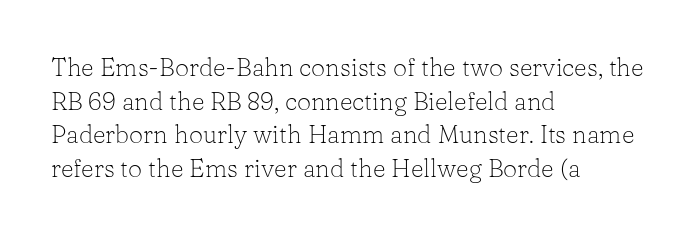
{"italic": "no", "bold": "no", "underline": "no", "align": "left", "line_spacing": "normal", "line_spacing_ratio": 1.35, "letter_spacing": "normal", "letter_spacing_em": 0.0, "glyph_px": 25}
